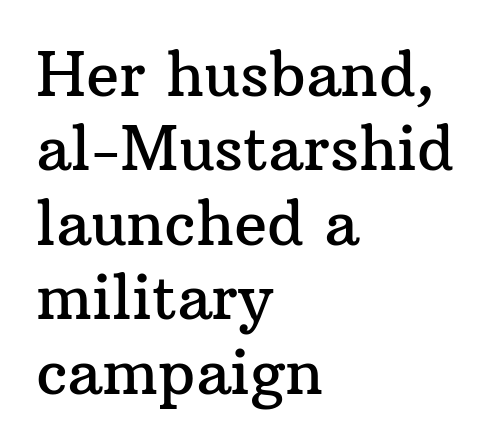
{"serif": "yes", "italic": "no", "width": "normal", "stroke_contrast": "medium", "x_height": "medium", "monospaced": "no", "underline": "no", "align": "left", "line_spacing_ratio": 1.22, "letter_spacing": "normal", "letter_spacing_em": 0.0, "glyph_px": 61}
